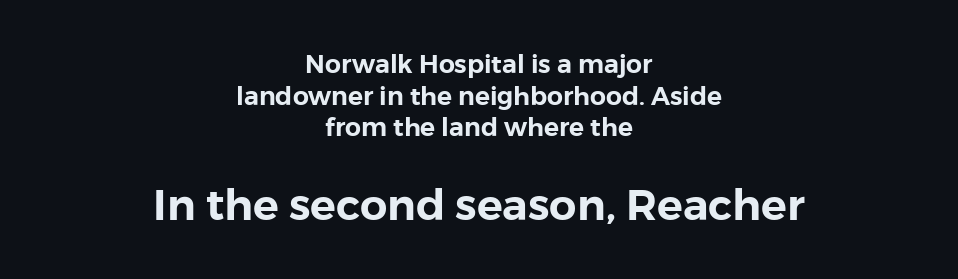
Q: Is the text italic (slanted)? A: No, it is upright.
Q: Is the typeface a serif or a sans-serif typeface? A: Sans-serif.
Q: Is the text underlined? A: No.
Q: How is the paragraph aligned? A: Centered.
Q: Is the spacing between letters normal or unusually wide? A: Normal.
Q: Is the spacing between lines tight, normal or loose? A: Normal.
Q: Which block of text is set in a larger size, the first (top) or the second (bottom)? A: The second (bottom) one.
Q: Width (condensed, normal, or wide)? A: Normal.
Q: Stroke contrast? A: Low.
Q: x-height? A: Medium.
Q: Monospaced? A: No.
